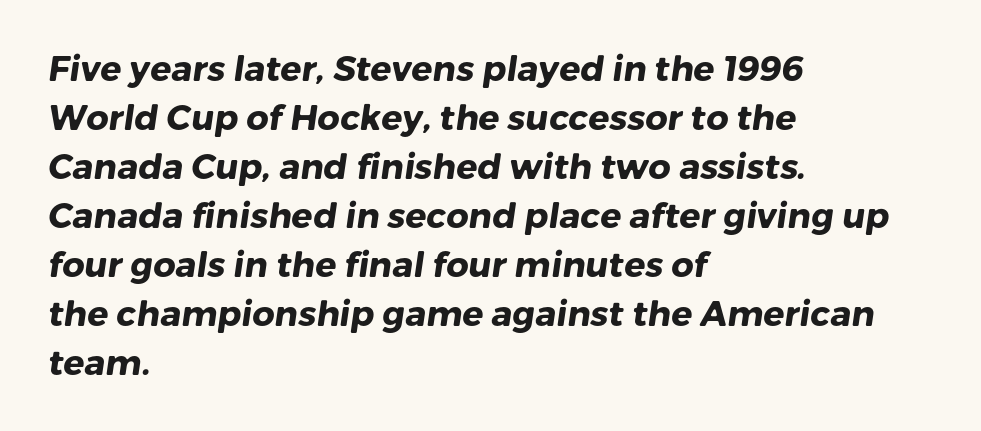
The image shows 35 px heavy sans-serif type; set left-aligned, normal line spacing (1.4x), normal letter spacing, not underlined; low stroke contrast and a medium x-height.
